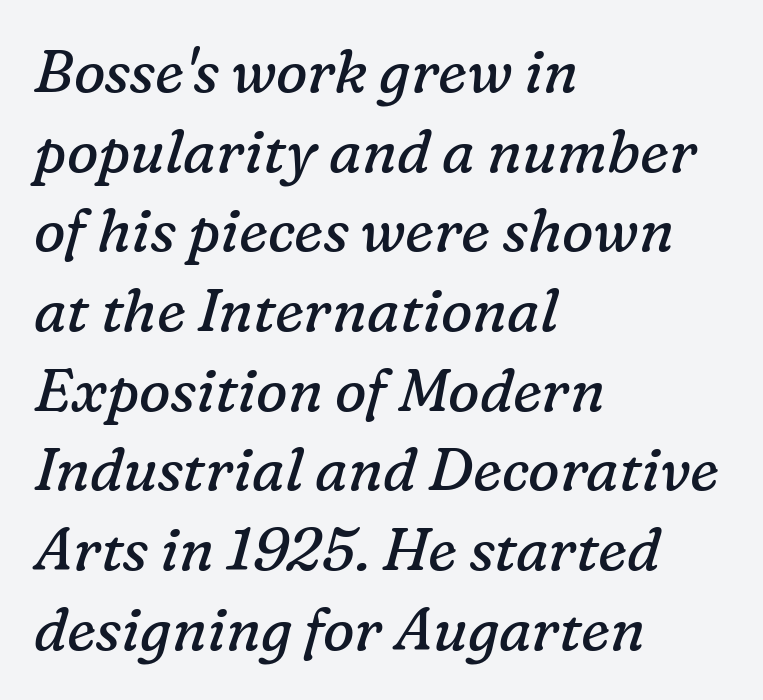
Q: Is the text bold? A: No.
Q: Is the text italic (slanted)? A: Yes, it leans right by about 16 degrees.
Q: Is the typeface a serif or a sans-serif typeface? A: Serif.
Q: Is the text underlined? A: No.
Q: How is the paragraph aligned? A: Left-aligned.
Q: Is the spacing between letters normal or unusually wide? A: Normal.
Q: Is the spacing between lines tight, normal or loose? A: Normal.
Q: Width (condensed, normal, or wide)? A: Normal.
Q: Stroke contrast? A: Low.
Q: x-height? A: Medium.
Q: Monospaced? A: No.
